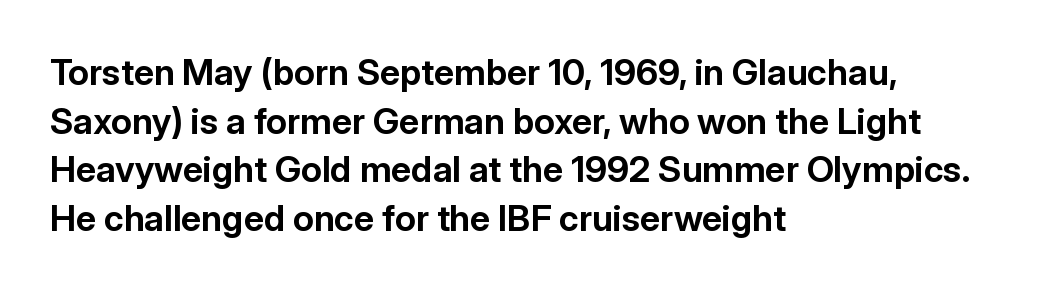
Q: Is the text bold? A: Yes.
Q: Is the text italic (slanted)? A: No, it is upright.
Q: Is the typeface a serif or a sans-serif typeface? A: Sans-serif.
Q: Is the text underlined? A: No.
Q: How is the paragraph aligned? A: Left-aligned.
Q: Is the spacing between letters normal or unusually wide? A: Normal.
Q: Is the spacing between lines tight, normal or loose? A: Normal.
Q: Width (condensed, normal, or wide)? A: Normal.
Q: Stroke contrast? A: Low.
Q: x-height? A: Medium.
Q: Monospaced? A: No.
